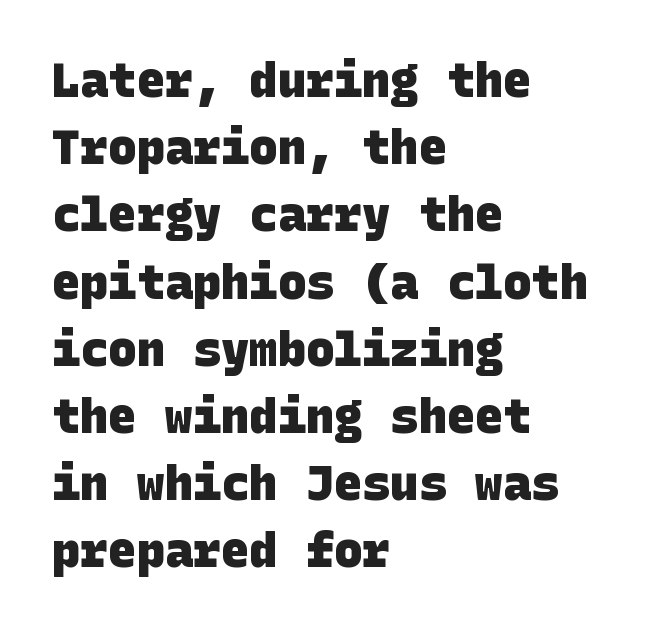
{"serif": "no", "bold": "yes", "weight": "heavy", "width": "normal", "stroke_contrast": "low", "x_height": "large", "underline": "no", "align": "left", "line_spacing": "normal", "line_spacing_ratio": 1.43, "letter_spacing": "normal", "letter_spacing_em": 0.0, "glyph_px": 47}
